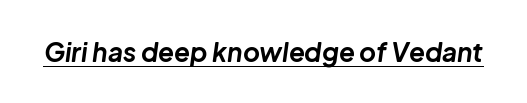
{"italic": "yes", "lean": "right", "slant_degrees": 8, "bold": "yes", "underline": "yes", "letter_spacing": "normal", "letter_spacing_em": 0.0, "glyph_px": 26}
